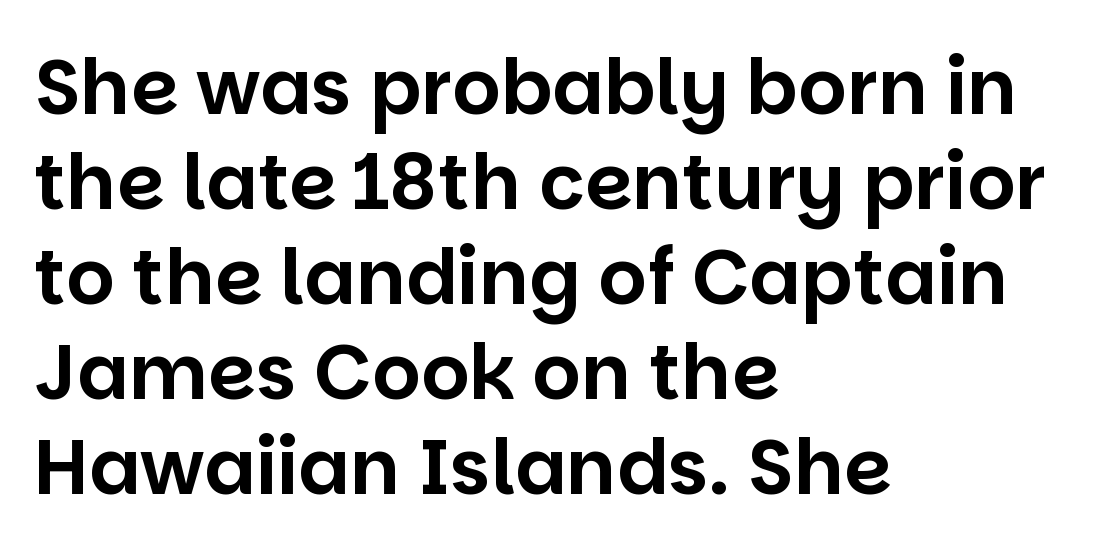
The image shows 76 px sans-serif type, upright; set left-aligned, normal line spacing (1.25x), normal letter spacing, not underlined; low stroke contrast and a large x-height.
